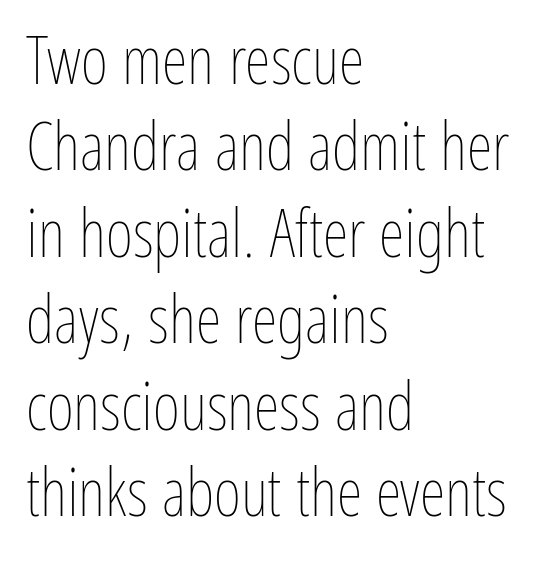
{"italic": "no", "bold": "no", "weight": "thin", "width": "condensed", "stroke_contrast": "low", "x_height": "medium", "monospaced": "no", "underline": "no", "align": "left", "line_spacing": "normal", "line_spacing_ratio": 1.31, "letter_spacing": "normal", "letter_spacing_em": 0.0, "glyph_px": 66}
